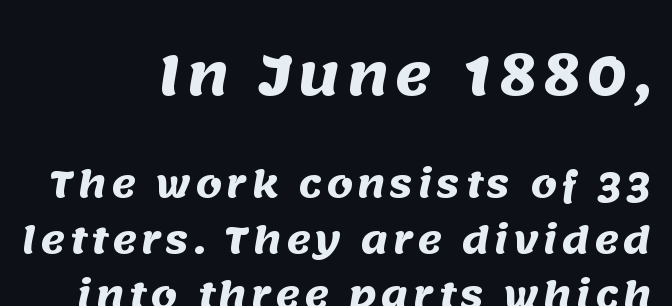
Which margin do the lines hug? The right one — the left edge is uneven. The face used here appears at its bigger size in the upper chunk. In terms of weight, the rendering is a true, heavy bold. Here the designer chose a conventional face with non-uniform glyph widths.
